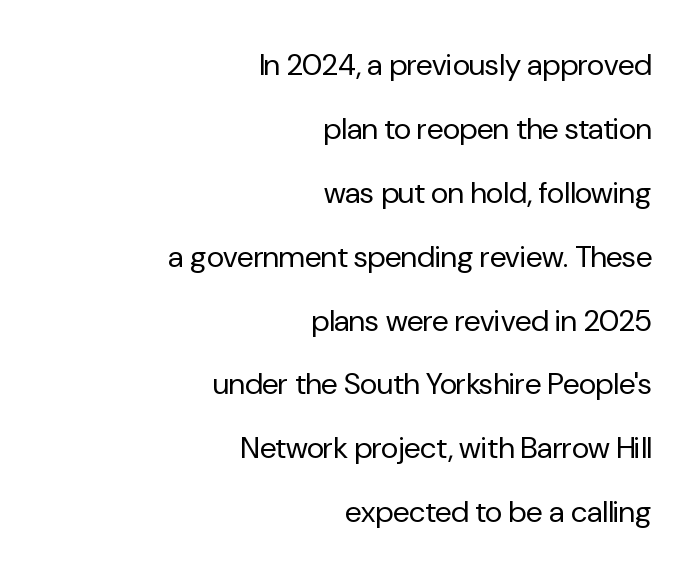
Regarding serifs, this sample does without them. Anything drawn beneath the words? Only blank space. Is there much room between lines? Yes — plenty of vertical air separates them. What stands out about the letter spacing? Nothing — it is the standard amount.
